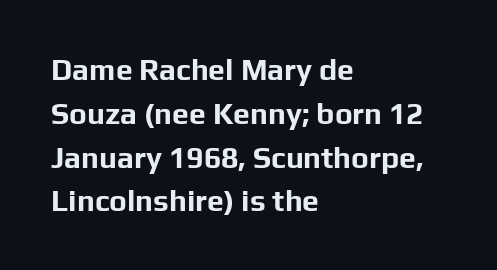
The image shows 30 px bold sans-serif type, upright; set left-aligned, normal line spacing (1.46x), normal letter spacing, not underlined; low stroke contrast and a medium x-height.
